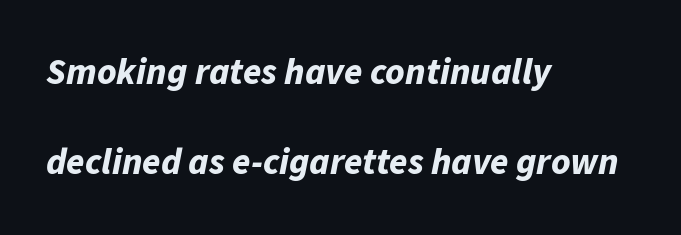
{"italic": "yes", "lean": "right", "slant_degrees": 11, "bold": "yes", "weight": "bold", "width": "normal", "stroke_contrast": "low", "x_height": "medium", "monospaced": "no", "underline": "no", "align": "left", "line_spacing": "loose", "line_spacing_ratio": 2.42, "letter_spacing": "normal", "letter_spacing_em": 0.0, "glyph_px": 37}
